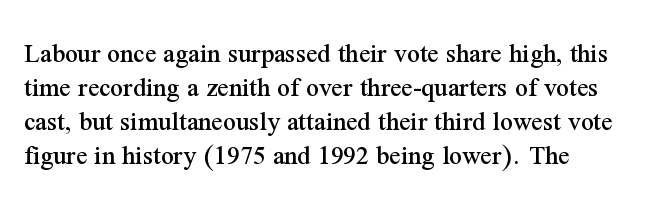
{"serif": "yes", "italic": "no", "width": "normal", "stroke_contrast": "medium", "x_height": "medium", "monospaced": "no", "underline": "no", "align": "left", "line_spacing_ratio": 1.21, "letter_spacing": "normal", "letter_spacing_em": 0.0, "glyph_px": 28}
